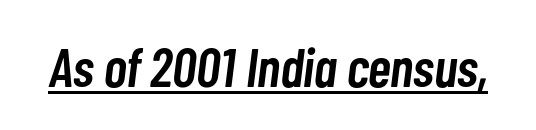
{"italic": "yes", "lean": "right", "slant_degrees": 7, "bold": "semi", "weight": "semibold", "width": "condensed", "stroke_contrast": "low", "x_height": "medium", "monospaced": "no", "underline": "yes", "letter_spacing": "normal", "letter_spacing_em": 0.0, "glyph_px": 55}
